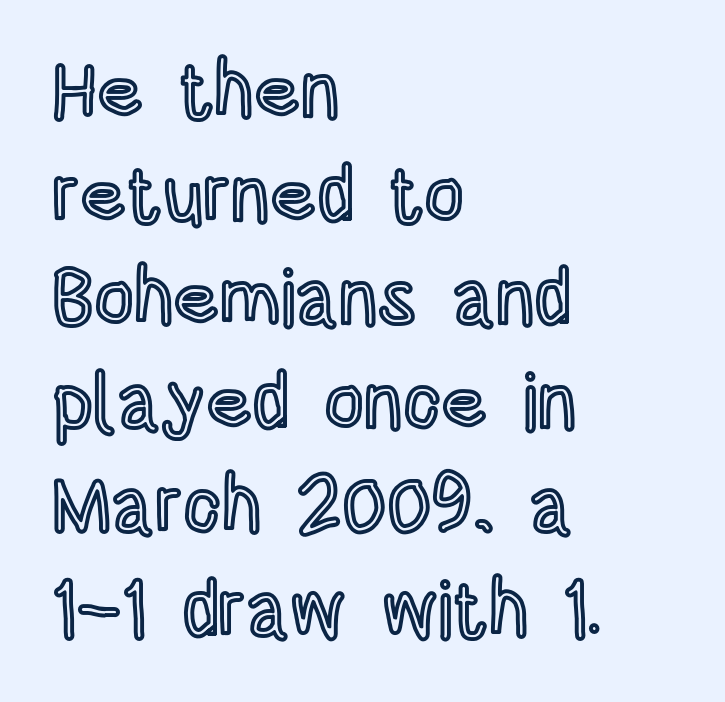
Here the designer chose a conventional face with non-uniform glyph widths. Glance below the letters and you will spot only blank space. Italic? Not at all — the glyphs are vertical. The rendering keeps characters at their native spacing.
